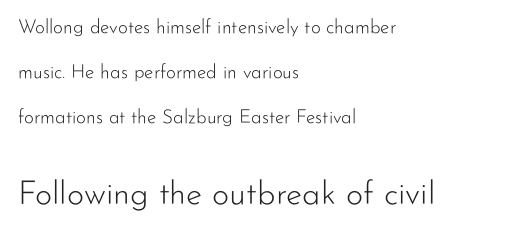
The image shows 33 px light sans-serif type, upright; set left-aligned, loose line spacing (2.37x), normal letter spacing, not underlined; the second (bottom) block is 1.74x larger; low stroke contrast and a small x-height.
